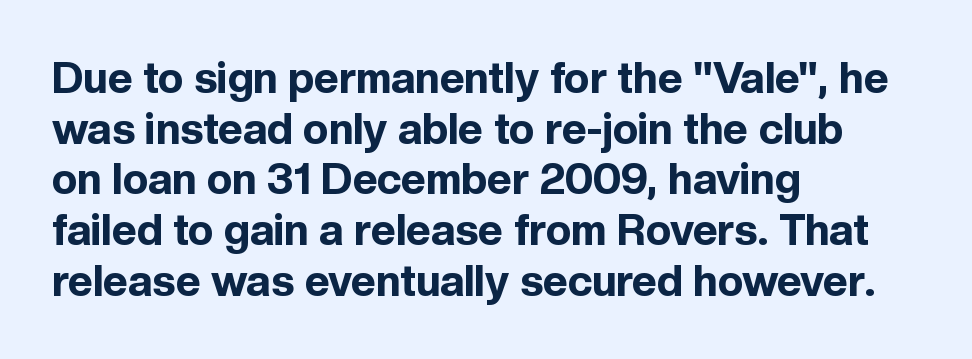
Q: Is the text bold? A: Yes.
Q: Is the text italic (slanted)? A: No, it is upright.
Q: Is the typeface a serif or a sans-serif typeface? A: Sans-serif.
Q: Is the text underlined? A: No.
Q: How is the paragraph aligned? A: Left-aligned.
Q: Is the spacing between letters normal or unusually wide? A: Normal.
Q: Width (condensed, normal, or wide)? A: Normal.
Q: x-height? A: Medium.
Q: Monospaced? A: No.
